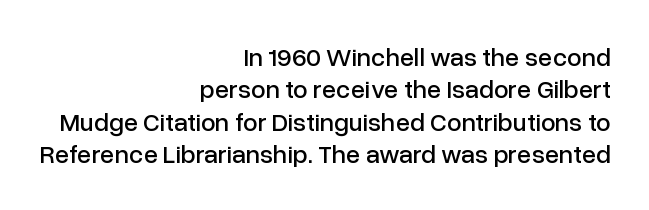
Rule under the text: the space is simply empty. Successive baselines arrive at the customary interval. Nope, not italic — everything's standing straight. Right-aligned paragraph, ragged on the left. The rendering keeps characters at their native spacing.
